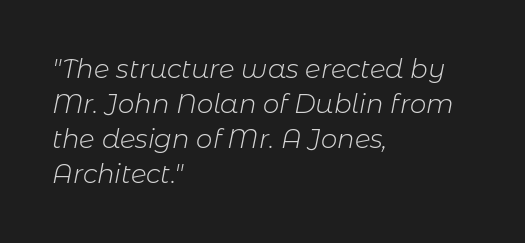
Q: Is the text bold? A: No.
Q: Is the text italic (slanted)? A: Yes, it leans right by about 11 degrees.
Q: Is the text underlined? A: No.
Q: How is the paragraph aligned? A: Left-aligned.
Q: Is the spacing between letters normal or unusually wide? A: Normal.
Q: Is the spacing between lines tight, normal or loose? A: Normal.
